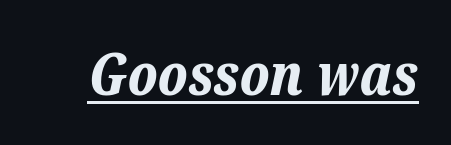
When letters slant like this, we call the style italic. Set as a true bold cut, around the 700 mark. Honestly, the underline is the first thing you notice here. Between one letter and the next there's only the usual sliver of space. The rendering uses natural spacing where letterforms have individual widths.
